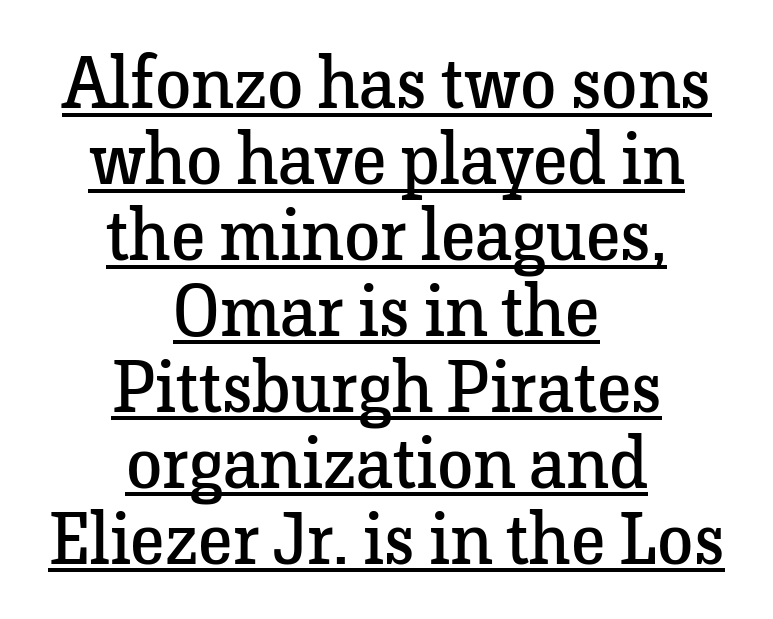
The image shows 73 px regular-weight serif type, upright; set centered, tight line spacing (1.04x), normal letter spacing, underlined; low stroke contrast and a medium x-height.
